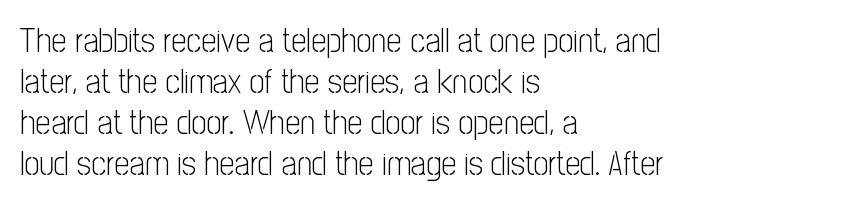
Q: Is the text bold? A: No.
Q: Is the text italic (slanted)? A: No, it is upright.
Q: Is the typeface a serif or a sans-serif typeface? A: Sans-serif.
Q: Is the text underlined? A: No.
Q: How is the paragraph aligned? A: Left-aligned.
Q: Is the spacing between letters normal or unusually wide? A: Normal.
Q: Width (condensed, normal, or wide)? A: Condensed.
Q: Stroke contrast? A: Low.
Q: x-height? A: Medium.
Q: Monospaced? A: No.
